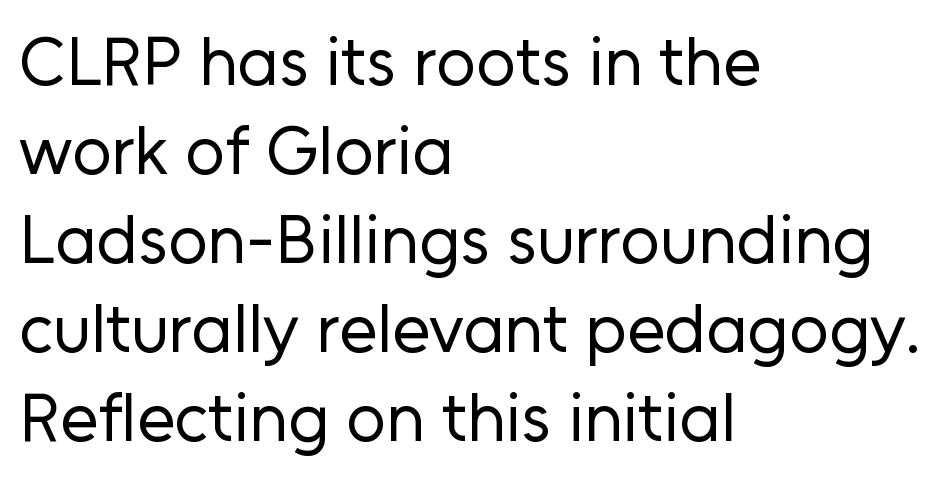
The image shows 69 px regular-weight sans-serif type, upright; set left-aligned, normal line spacing (1.29x), normal letter spacing, not underlined; low stroke contrast and a medium x-height.
